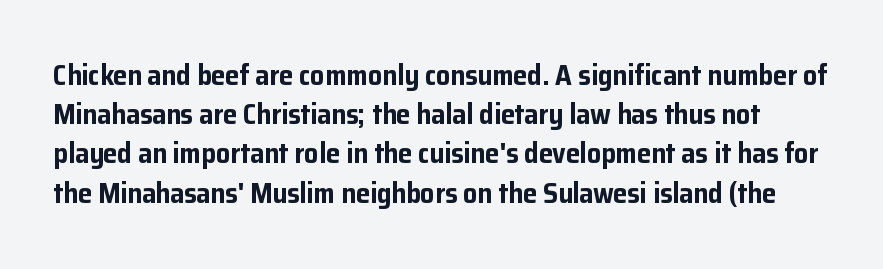
The image shows 28 px bold sans-serif type, upright; set normal line spacing (1.4x), normal letter spacing, not underlined; low stroke contrast and a medium x-height.
